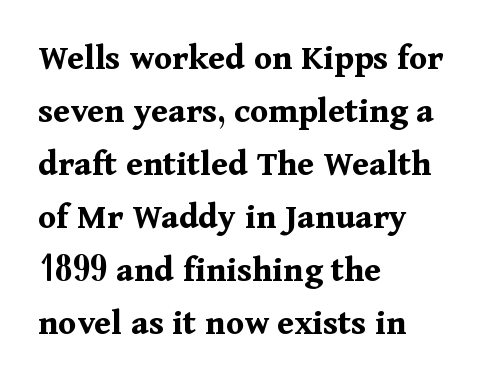
The image shows 37 px bold serif type, upright; set left-aligned, normal line spacing (1.43x), normal letter spacing, not underlined; medium stroke contrast and a medium x-height.
